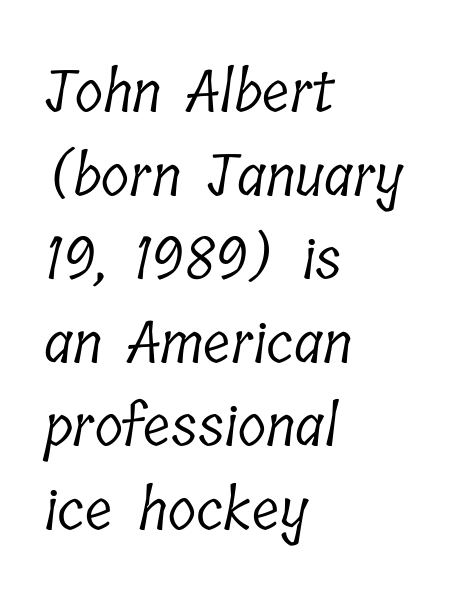
Character widths vary here, with narrow letters taking less room than wide ones. The zone under the glyphs is completely vacant. Does the copy run flush right? No — it runs flush left. Successive baselines arrive at the customary interval. Heft: none added — not bold. Type style note: has serifs.
